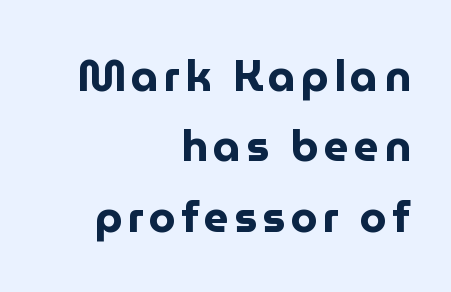
The image shows 44 px bold sans-serif type, upright; set right-aligned, normal line spacing (1.6x), not underlined; low stroke contrast and a medium x-height.
